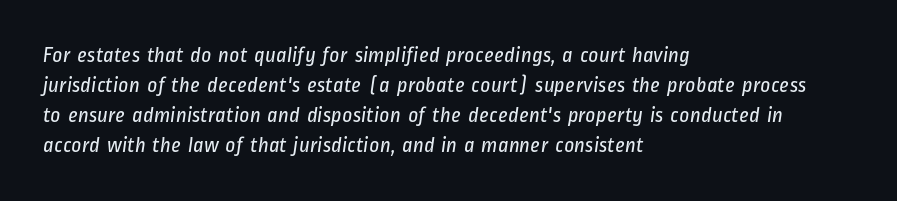
The image shows 22 px text type; set left-aligned, normal line spacing (1.36x), normal letter spacing, not underlined.
